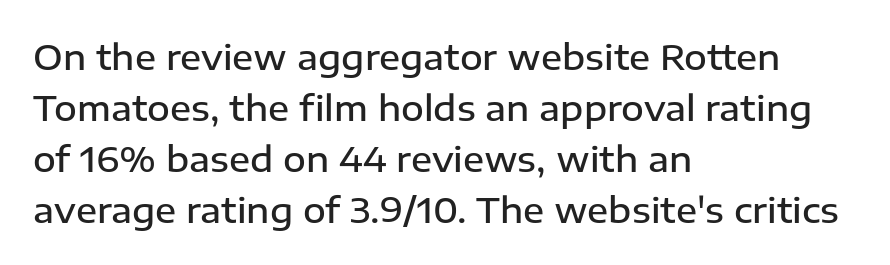
Q: Is the text bold? A: Semi-bold.
Q: Is the text italic (slanted)? A: No, it is upright.
Q: Is the typeface a serif or a sans-serif typeface? A: Sans-serif.
Q: Is the text underlined? A: No.
Q: How is the paragraph aligned? A: Left-aligned.
Q: Is the spacing between letters normal or unusually wide? A: Normal.
Q: Is the spacing between lines tight, normal or loose? A: Normal.
Q: Width (condensed, normal, or wide)? A: Normal.
Q: Stroke contrast? A: Low.
Q: x-height? A: Medium.
Q: Monospaced? A: No.
